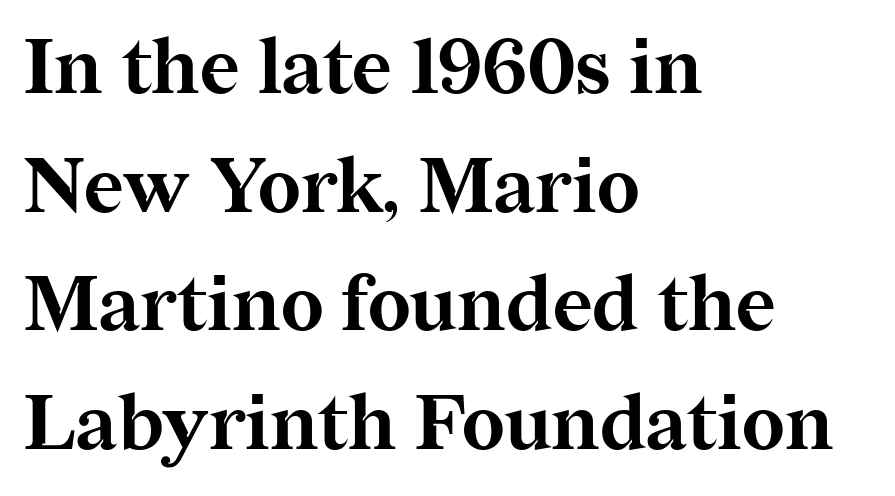
{"serif": "yes", "italic": "no", "bold": "yes", "weight": "bold", "width": "normal", "stroke_contrast": "medium", "x_height": "medium", "monospaced": "no", "underline": "no", "align": "left", "line_spacing": "normal", "line_spacing_ratio": 1.56, "letter_spacing": "normal", "letter_spacing_em": 0.0, "glyph_px": 76}
